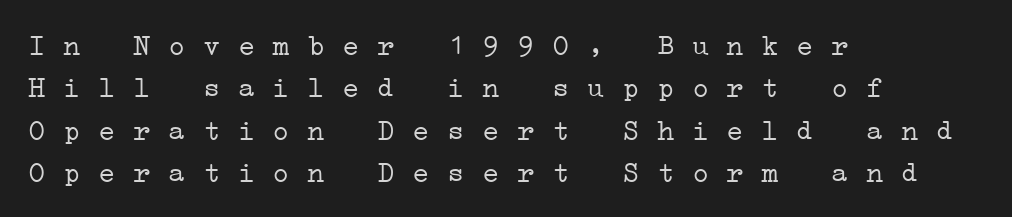
{"serif": "yes", "bold": "no", "weight": "light", "width": "wide", "stroke_contrast": "low", "x_height": "medium", "monospaced": "yes", "underline": "no", "align": "left", "line_spacing": "normal", "line_spacing_ratio": 1.46, "letter_spacing": "normal", "letter_spacing_em": 0.0, "glyph_px": 29}
